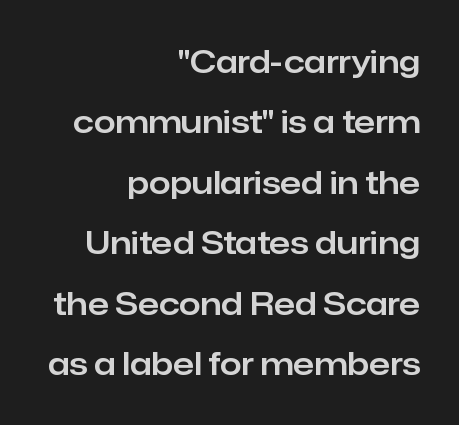
The image shows 31 px sans-serif type, upright; set right-aligned, loose line spacing (1.95x), normal letter spacing, not underlined; low stroke contrast and a medium x-height.
